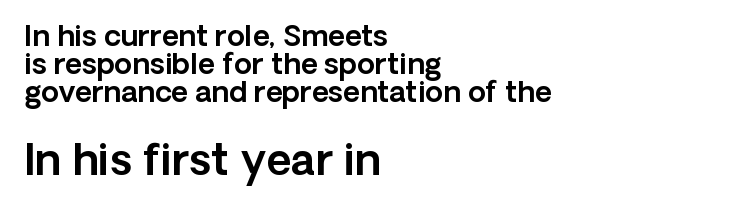
The passage shown is typed in a proportional face where columns would drift. The lines in this sample share a left origin and differ only in where they stop. Clear beneath every line of the passage. Standard letterfit; no display-style spreading of the glyphs. The rendering enlarges the type as you move from the upper chunk to the lower.
